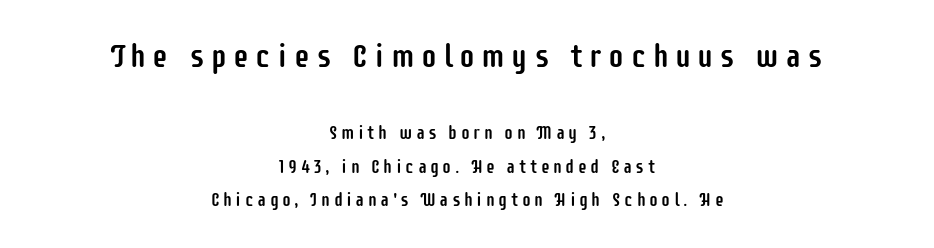
The image shows 32 px condensed sans-serif type, upright; set centered, line spacing 1.88x, not underlined; the first (top) block is 1.78x larger; low stroke contrast and a large x-height.
